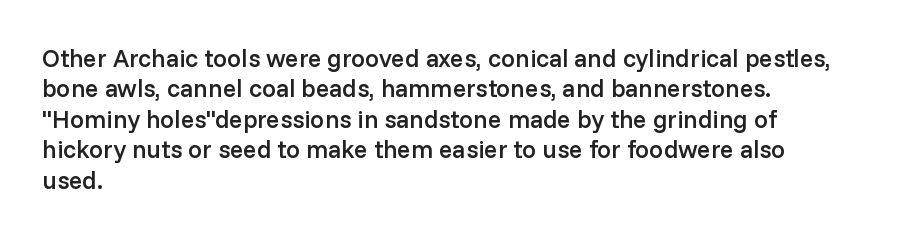
The image shows 25 px text type, upright; set left-aligned, line spacing 1.22x, normal letter spacing, not underlined.
